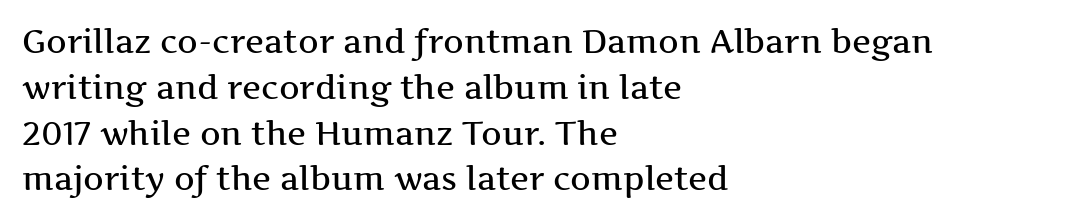
{"serif": "yes", "italic": "no", "width": "wide", "stroke_contrast": "medium", "x_height": "medium", "monospaced": "no", "underline": "no", "align": "left", "line_spacing": "normal", "line_spacing_ratio": 1.43, "letter_spacing": "normal", "letter_spacing_em": 0.0, "glyph_px": 32}
